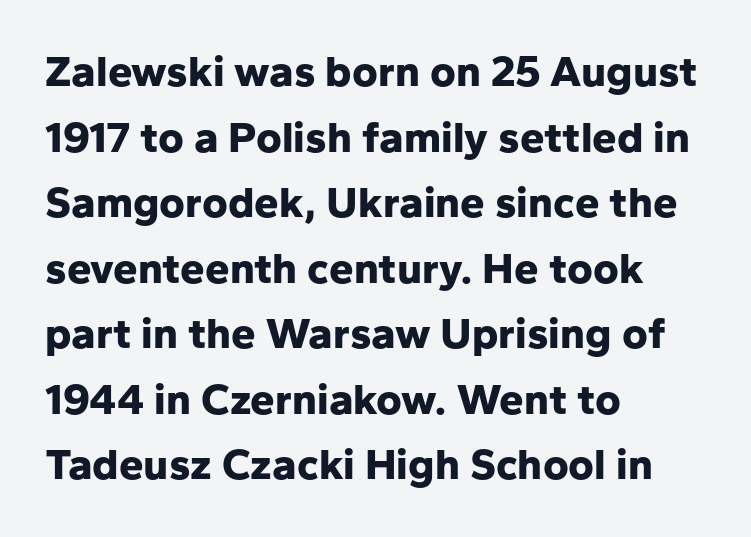
The image shows 44 px bold sans-serif type, upright; set left-aligned, normal line spacing (1.49x), normal letter spacing, not underlined; low stroke contrast and a medium x-height.
